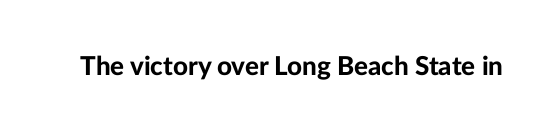
Only glyphs here, with clear space below each row. Rendered with straight, roman letterforms. The glyphs have the mass of a bold cut. Observe the ordinary spacing: letters are neighbours, not strangers.
